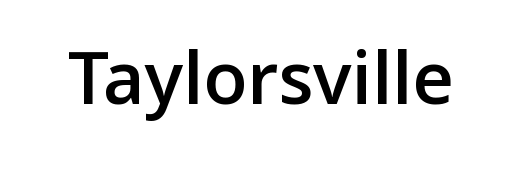
The image shows 72 px semibold sans-serif type, upright; set normal letter spacing, not underlined; low stroke contrast and a medium x-height.
